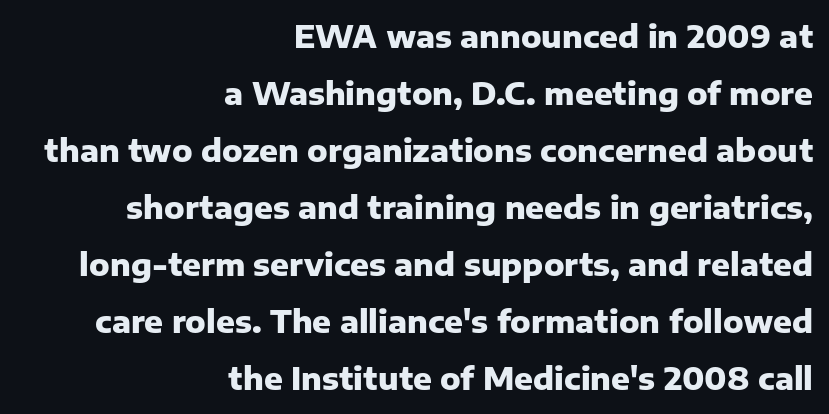
{"serif": "no", "italic": "no", "bold": "yes", "weight": "heavy", "width": "normal", "stroke_contrast": "low", "x_height": "medium", "monospaced": "no", "underline": "no", "align": "right", "line_spacing_ratio": 1.84, "letter_spacing": "normal", "letter_spacing_em": 0.0, "glyph_px": 31}
